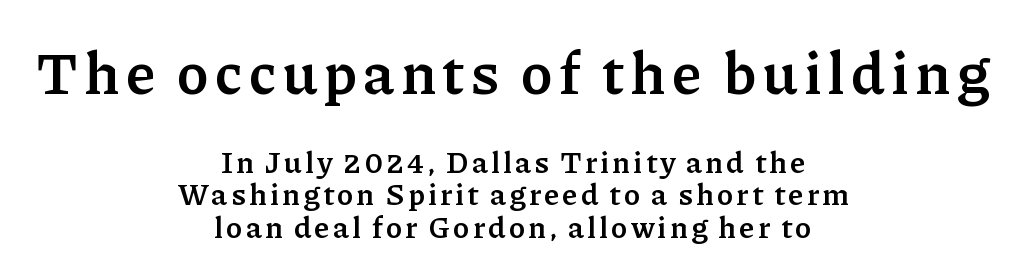
{"serif": "yes", "italic": "no", "bold": "yes", "weight": "semibold", "width": "normal", "stroke_contrast": "low", "x_height": "medium", "monospaced": "no", "underline": "no", "align": "center", "line_spacing": "tight", "line_spacing_ratio": 1.08, "larger_block": "first", "size_ratio": 1.97, "glyph_px": 59}
